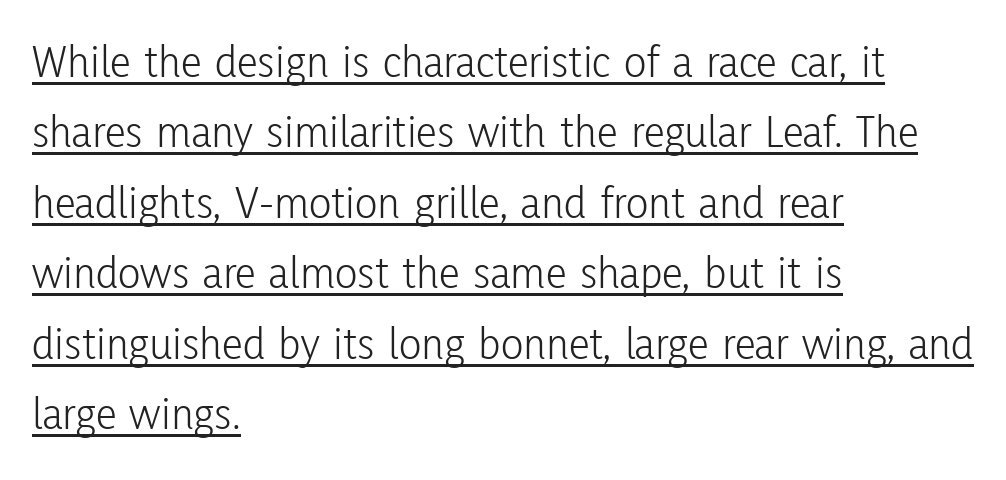
{"serif": "no", "italic": "no", "bold": "no", "weight": "light", "width": "condensed", "stroke_contrast": "low", "x_height": "medium", "monospaced": "no", "underline": "yes", "align": "left", "line_spacing": "normal", "line_spacing_ratio": 1.5, "letter_spacing": "normal", "letter_spacing_em": 0.0, "glyph_px": 47}
